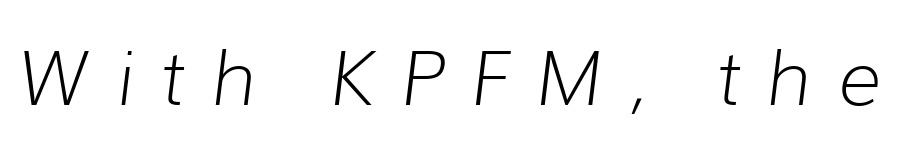
If you drew a line through each stem, it would be angled. Weight: not bold — regular or lighter. A typesetter would call this proportional, since set widths differ per character. The letters are spread apart with noticeably loose tracking. Honestly, there is no underline to notice here at all.
